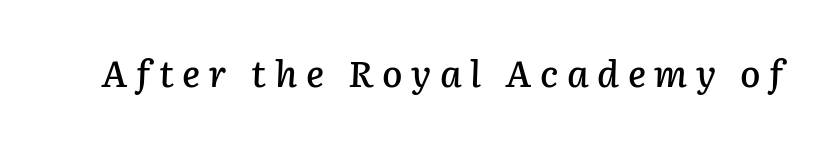
{"italic": "yes", "lean": "right", "slant_degrees": 2, "width": "normal", "stroke_contrast": "low", "x_height": "medium", "monospaced": "no", "underline": "no", "letter_spacing": "wide", "letter_spacing_em": 0.23, "glyph_px": 37}
